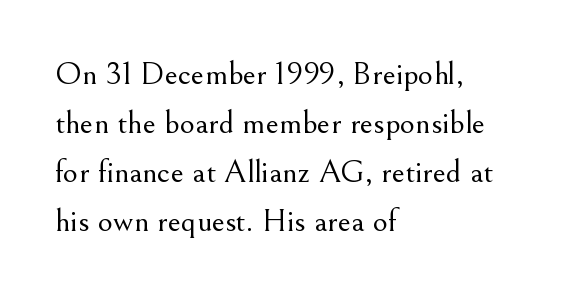
The passage shown is typed in a proportional face where columns would drift. Does the lettering tilt? It doesn't — this is upright. Characters follow at the spacing the type designer built in. The area under the type is left untouched.
